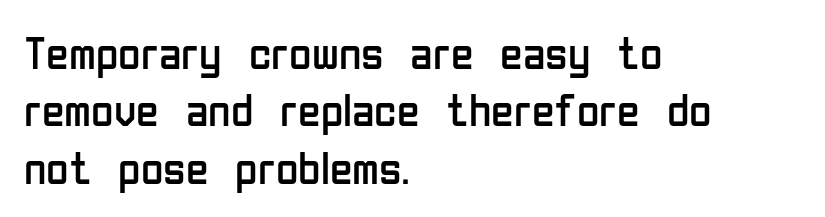
{"serif": "no", "italic": "no", "bold": "no", "weight": "regular", "width": "condensed", "stroke_contrast": "low", "x_height": "medium", "monospaced": "no", "underline": "no", "align": "left", "line_spacing": "normal", "line_spacing_ratio": 1.25, "letter_spacing": "normal", "letter_spacing_em": 0.0, "glyph_px": 46}
